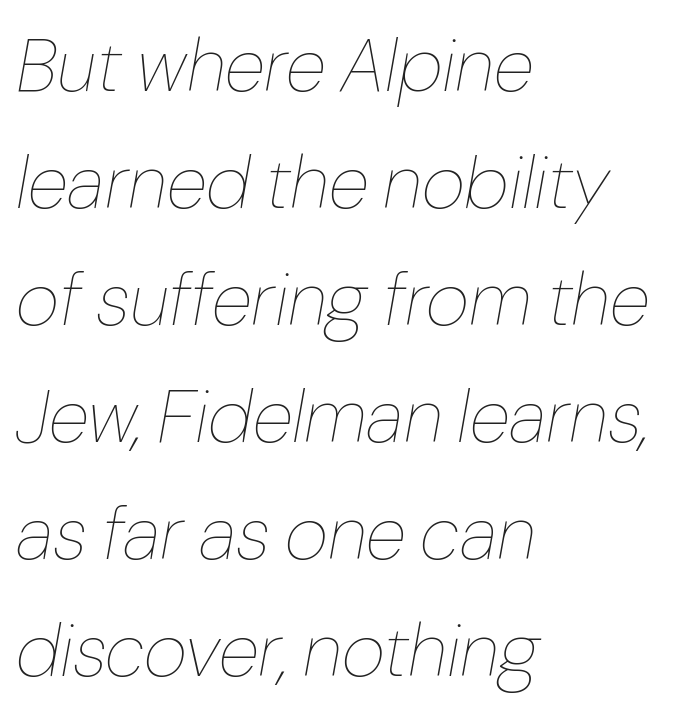
{"italic": "yes", "lean": "right", "slant_degrees": 10, "bold": "no", "weight": "thin", "width": "normal", "stroke_contrast": "low", "x_height": "medium", "monospaced": "no", "underline": "no", "align": "left", "line_spacing": "normal", "line_spacing_ratio": 1.56, "letter_spacing": "normal", "letter_spacing_em": 0.0, "glyph_px": 75}
